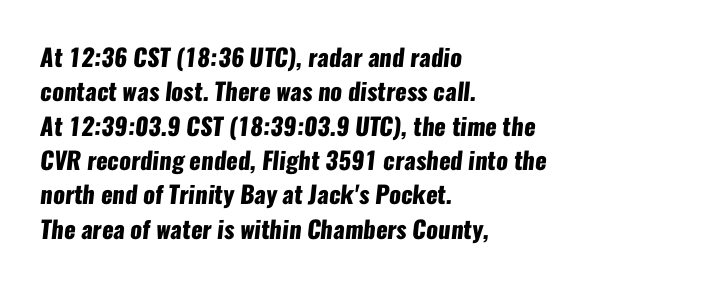
{"bold": "yes", "underline": "no", "align": "left", "line_spacing": "normal", "line_spacing_ratio": 1.43, "letter_spacing": "normal", "letter_spacing_em": 0.0, "glyph_px": 24}
